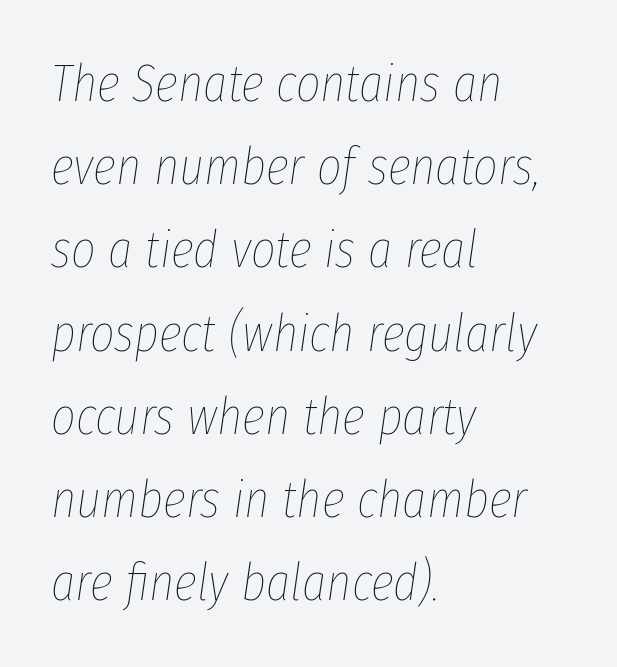
{"italic": "yes", "lean": "right", "slant_degrees": 8, "bold": "no", "weight": "thin", "width": "condensed", "stroke_contrast": "low", "x_height": "medium", "monospaced": "no", "underline": "no", "align": "left", "line_spacing": "normal", "line_spacing_ratio": 1.57, "letter_spacing": "normal", "letter_spacing_em": 0.0, "glyph_px": 53}
